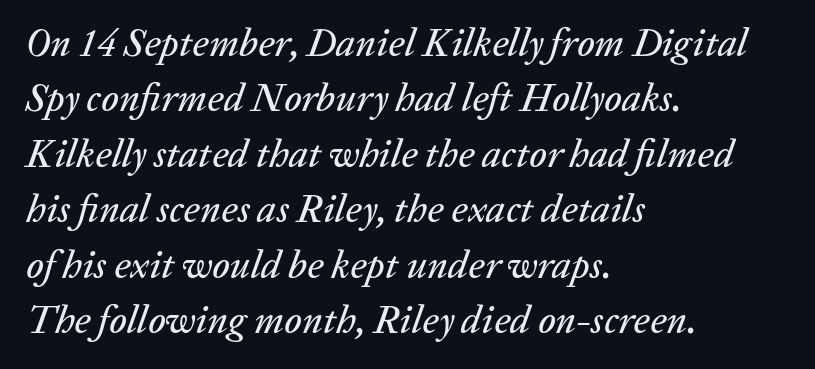
Q: Is the text italic (slanted)? A: Yes, it leans right by about 20 degrees.
Q: Is the text underlined? A: No.
Q: How is the paragraph aligned? A: Left-aligned.
Q: Is the spacing between letters normal or unusually wide? A: Normal.
Q: Is the spacing between lines tight, normal or loose? A: Normal.
Q: Width (condensed, normal, or wide)? A: Normal.
Q: Stroke contrast? A: Low.
Q: x-height? A: Medium.
Q: Monospaced? A: No.
